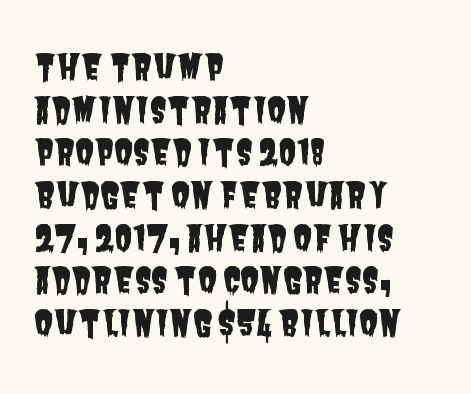
Q: Is the typeface a serif or a sans-serif typeface? A: Sans-serif.
Q: Is the text underlined? A: No.
Q: How is the paragraph aligned? A: Left-aligned.
Q: Is the spacing between letters normal or unusually wide? A: Normal.
Q: Width (condensed, normal, or wide)? A: Condensed.
Q: Stroke contrast? A: Low.
Q: x-height? A: Large.
Q: Monospaced? A: No.
